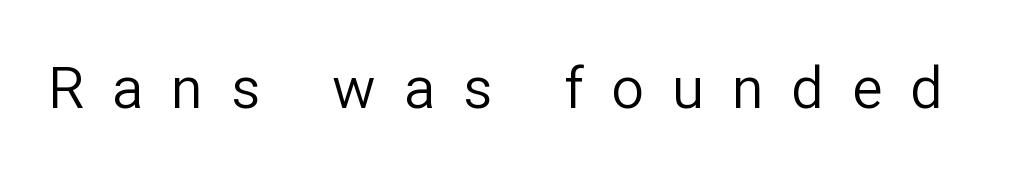
The font is comparable to plain body text, perhaps lighter. This sample has the flowing, uneven cadence of proportional lettering. How are the letters spaced? Widely, with obvious added tracking. Are there feet on the stems? There aren't — it's a sans. This rendering features lettering with no underline.
